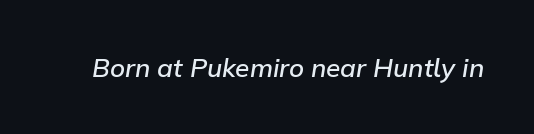
The image shows 26 px text type, italic (leaning right); set normal letter spacing, not underlined.
